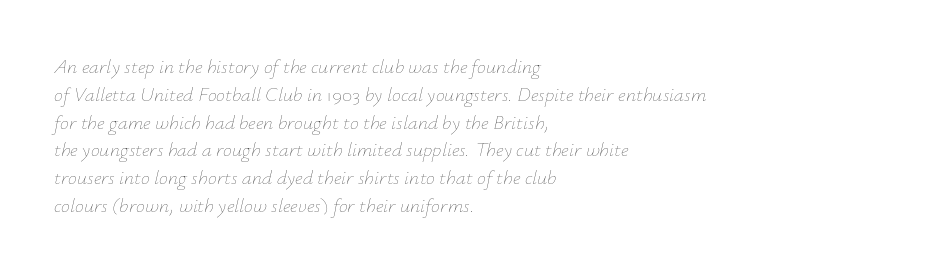
The image shows 20 px text type, italic (leaning right); set left-aligned, normal line spacing (1.39x), normal letter spacing, not underlined.
